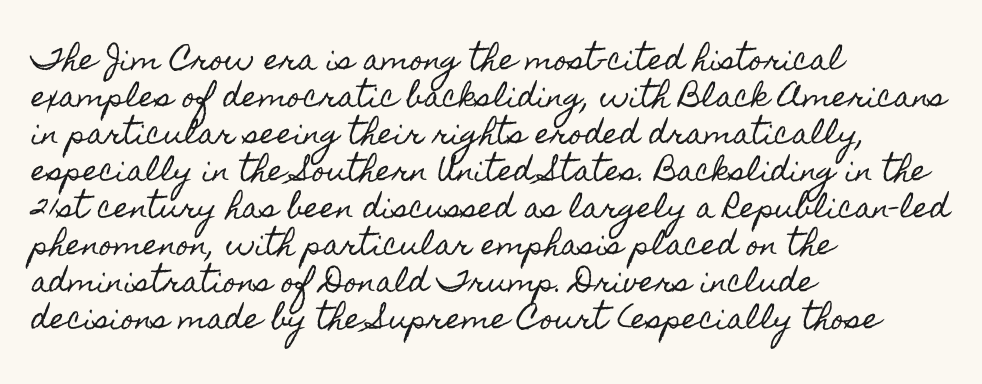
Here the designer chose a conventional face with non-uniform glyph widths. Honestly, the letter spacing is just normal — you wouldn't notice it. Any mark beneath the type? The region is blank. The text block is weighted toward the left margin, trailing off unevenly rightward.
